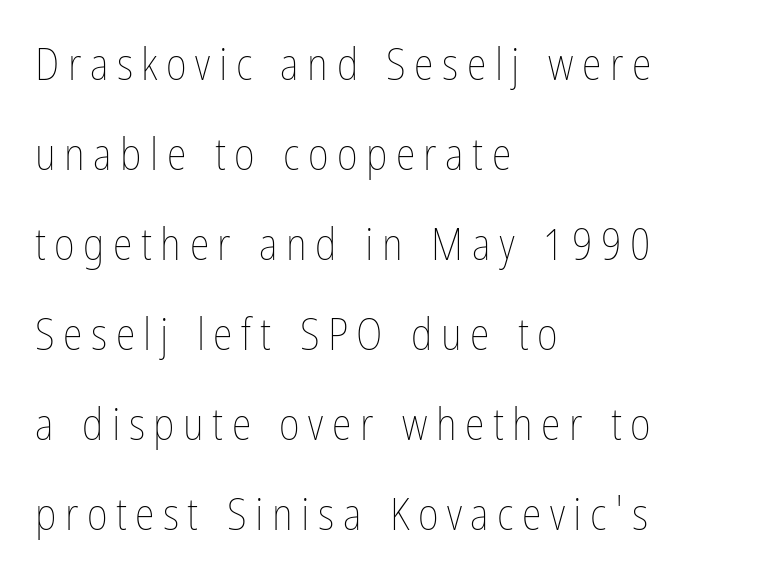
{"italic": "no", "bold": "no", "weight": "thin", "width": "condensed", "stroke_contrast": "low", "x_height": "medium", "monospaced": "no", "underline": "no", "align": "left", "line_spacing": "loose", "line_spacing_ratio": 2.0, "glyph_px": 45}
